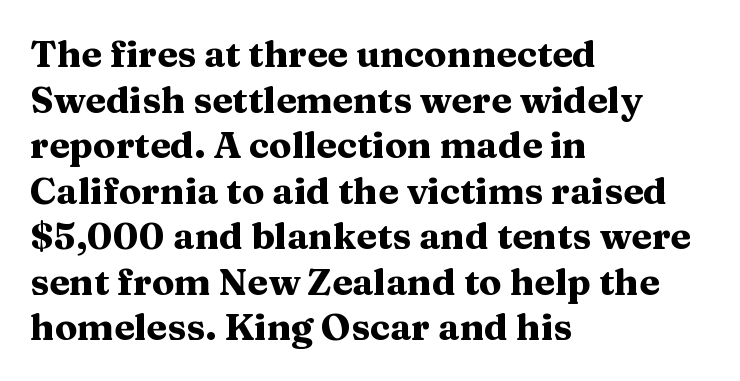
The image shows 37 px heavy, wide serif type, upright; set left-aligned, line spacing 1.23x, normal letter spacing, not underlined; medium stroke contrast and a medium x-height.
